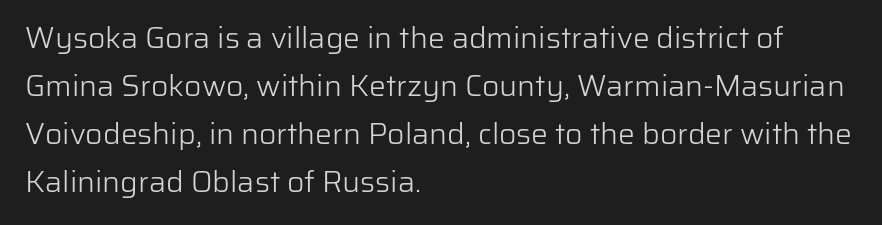
The image shows 30 px light sans-serif type, upright; set left-aligned, normal line spacing (1.6x), normal letter spacing, not underlined; low stroke contrast and a medium x-height.
